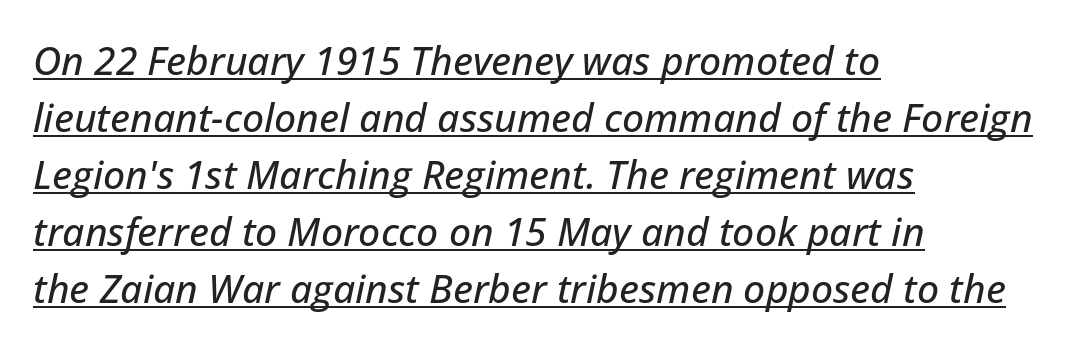
The image shows 39 px text type, italic (leaning right); set left-aligned, normal line spacing (1.46x), normal letter spacing, underlined; low stroke contrast and a medium x-height.
